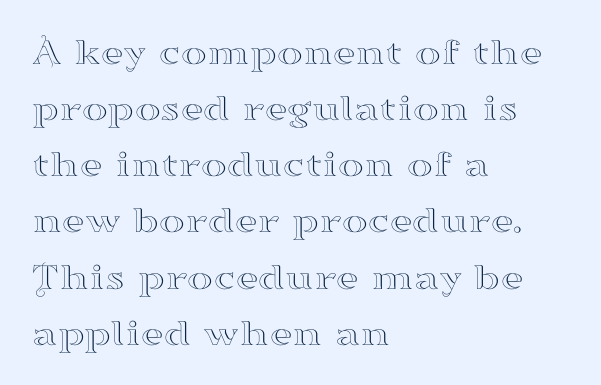
{"serif": "yes", "italic": "no", "width": "wide", "stroke_contrast": "high", "x_height": "small", "monospaced": "no", "underline": "no", "align": "left", "line_spacing": "normal", "line_spacing_ratio": 1.44, "letter_spacing": "normal", "letter_spacing_em": 0.0, "glyph_px": 39}
